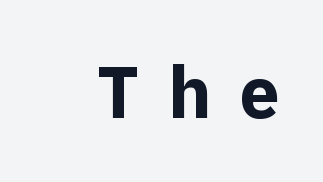
Rule under the text: the space is simply empty. These lines carry a lot of weight — the face is fully bold. Examine the stroke ends and you'll find no serifs. This sample uses expanded letter spacing, leaving extra air between glyphs. Upright lettering throughout. Character widths vary here, with narrow letters taking less room than wide ones.
